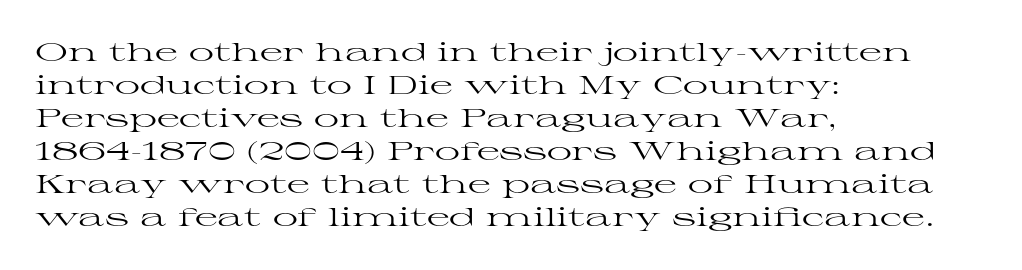
The image shows 25 px text type, upright; set left-aligned, normal line spacing (1.32x), normal letter spacing, not underlined.
